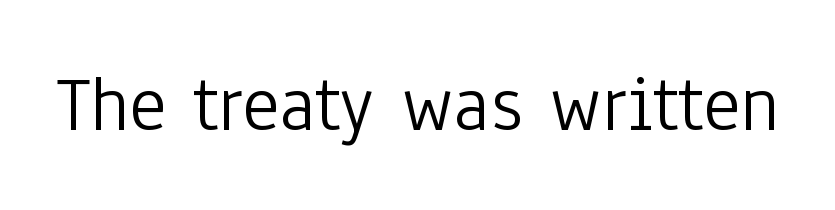
A roman cut, with each character standing at attention. Nothing unusual about the tracking: characters are spaced as the font intends. The specimen omits any rule beneath the text block's lines. The font family rendered here belongs to the sans-serif group. You could not count columns in this text — the font is proportionally spaced.
